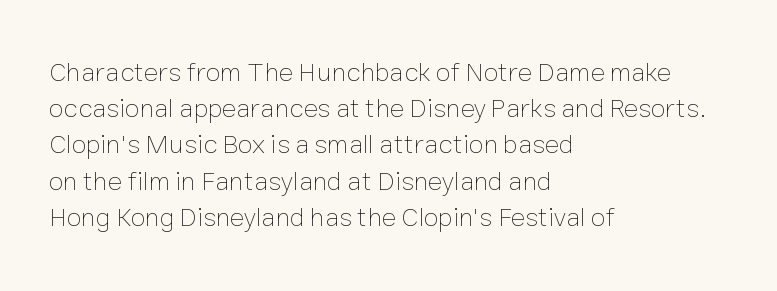
The strokes carry an ordinary text weight at most. Teacher's note: observe the even left margin — that is flush-left alignment. The lines sit at an ordinary, default distance from one another. Does extra space separate the letters? No, they use regular spacing. Posture: vertical. The specimen omits any rule beneath the text block's lines.
